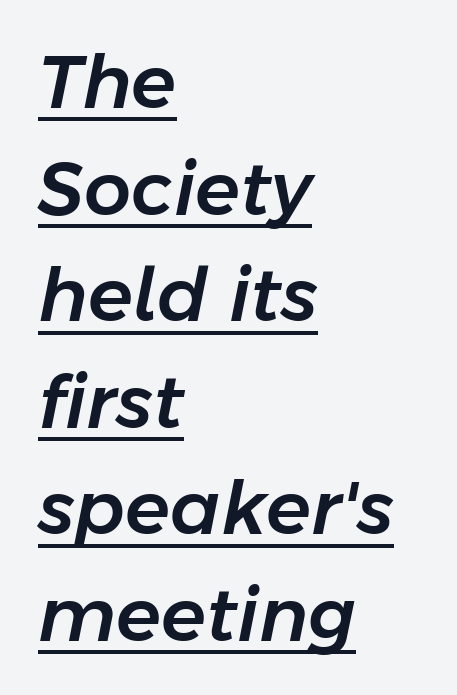
The face used here is proportionally spaced, like ordinary book or web type. Whoever set this chose a conventional vertical rhythm. These lines are set flush left with a ragged right edge. Spacing between characters is what you'd get straight out of the box.
